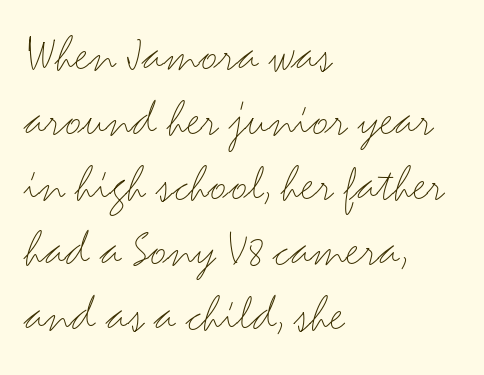
Q: Is the text bold? A: No.
Q: Is the text italic (slanted)? A: Yes.
Q: Is the typeface a serif or a sans-serif typeface? A: Sans-serif.
Q: Is the text underlined? A: No.
Q: How is the paragraph aligned? A: Left-aligned.
Q: Is the spacing between letters normal or unusually wide? A: Normal.
Q: Is the spacing between lines tight, normal or loose? A: Normal.
Q: Width (condensed, normal, or wide)? A: Wide.
Q: Stroke contrast? A: Medium.
Q: x-height? A: Small.
Q: Monospaced? A: No.
